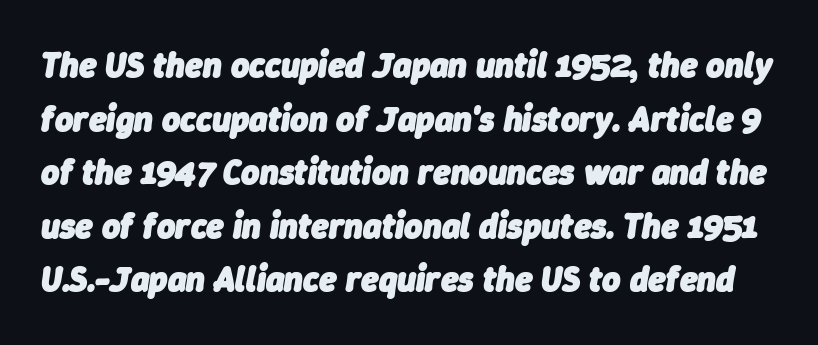
As a designer I'd log this as weight 700, bold. Italic: yes, the glyphs are oblique. Compared with typical paragraphs, the rows here are spaced about the same. Students, note that the glyphs here touch the page at normal intervals. Do the characters align in a grid? No, the font is proportional. Each row of text sits above clean, open space.
